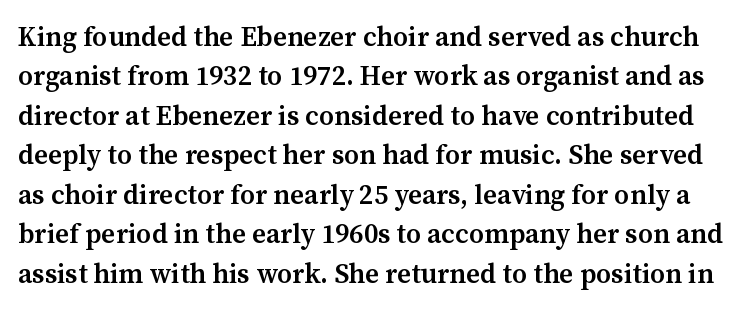
{"italic": "no", "bold": "semi", "underline": "no", "line_spacing": "normal", "line_spacing_ratio": 1.46, "letter_spacing": "normal", "letter_spacing_em": 0.0, "glyph_px": 27}
